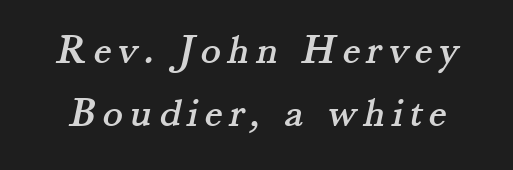
{"serif": "yes", "width": "normal", "stroke_contrast": "medium", "x_height": "small", "monospaced": "no", "underline": "no", "line_spacing": "normal", "line_spacing_ratio": 1.5, "glyph_px": 42}
